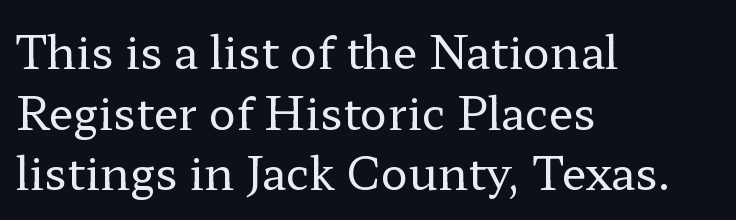
The image shows 45 px regular-weight, wide serif type, upright; set left-aligned, normal line spacing (1.35x), normal letter spacing, not underlined; low stroke contrast and a medium x-height.
